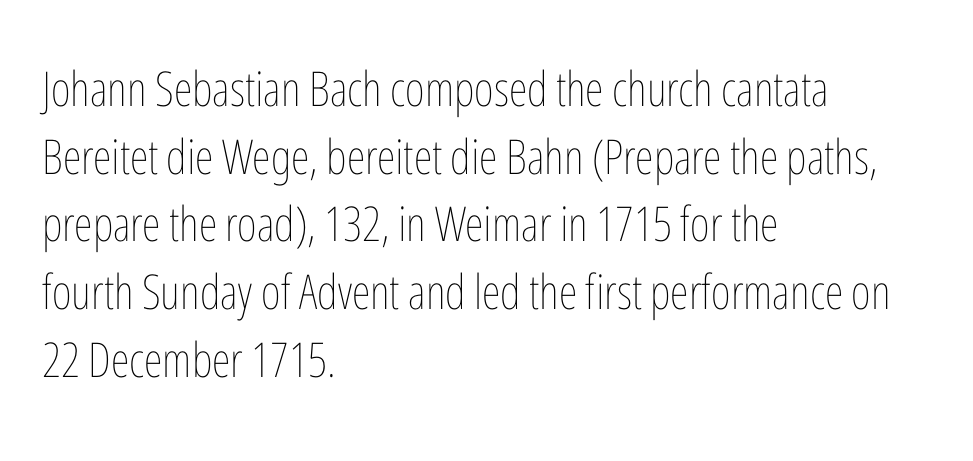
Q: Is the text bold? A: No.
Q: Is the text italic (slanted)? A: No, it is upright.
Q: Is the text underlined? A: No.
Q: How is the paragraph aligned? A: Left-aligned.
Q: Is the spacing between letters normal or unusually wide? A: Normal.
Q: Is the spacing between lines tight, normal or loose? A: Normal.
Q: Width (condensed, normal, or wide)? A: Condensed.
Q: Stroke contrast? A: Low.
Q: x-height? A: Medium.
Q: Monospaced? A: No.
